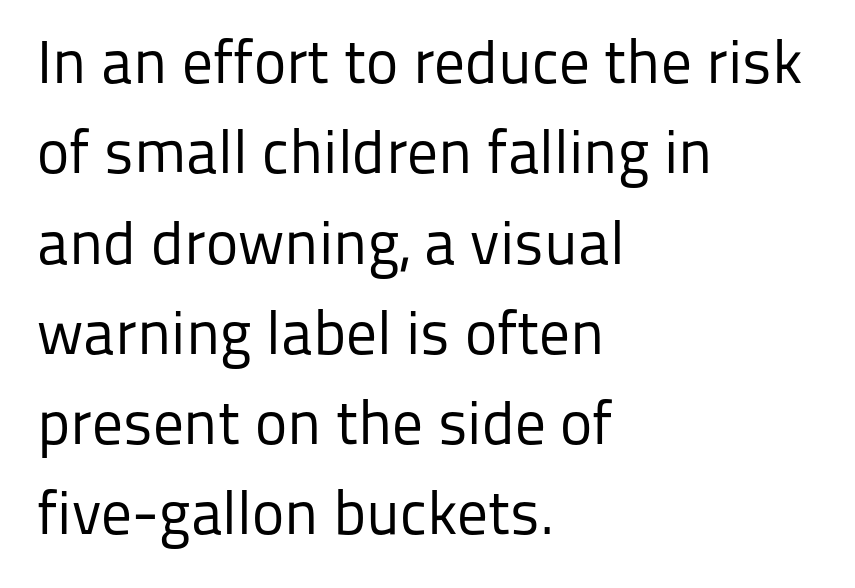
Q: Is the text bold? A: No.
Q: Is the text italic (slanted)? A: No, it is upright.
Q: Is the typeface a serif or a sans-serif typeface? A: Sans-serif.
Q: Is the text underlined? A: No.
Q: How is the paragraph aligned? A: Left-aligned.
Q: Is the spacing between letters normal or unusually wide? A: Normal.
Q: Is the spacing between lines tight, normal or loose? A: Normal.
Q: Width (condensed, normal, or wide)? A: Normal.
Q: Stroke contrast? A: Low.
Q: x-height? A: Medium.
Q: Monospaced? A: No.
